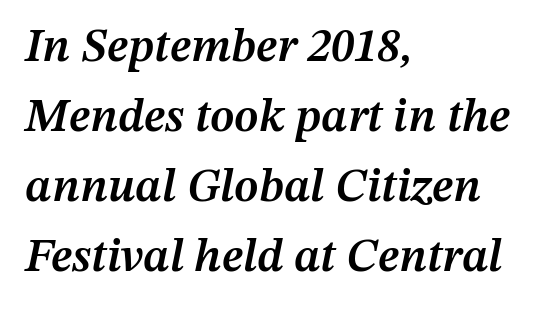
The rag falls on the right side of this text block. Descenders are the only things crossing below the line. Style check: oblique. The face used here is proportionally spaced, like ordinary book or web type. Here the glyphs are tracked normally, forming tight word shapes. Compared with typical paragraphs, the rows here are spaced about the same.
